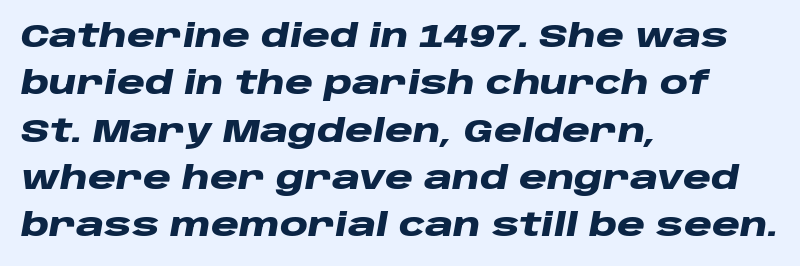
The image shows 32 px heavy, wide type, italic (leaning right); set left-aligned, normal line spacing (1.48x), normal letter spacing, not underlined; low stroke contrast and a large x-height.
